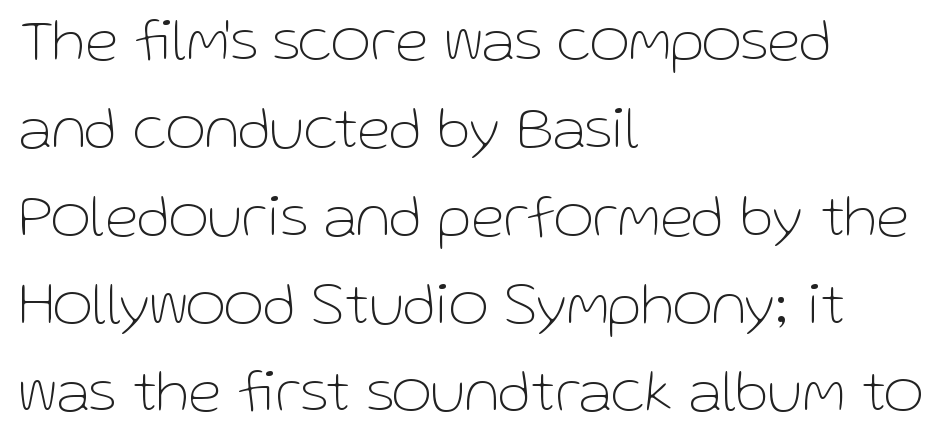
The image shows 61 px thin sans-serif type, upright; set left-aligned, normal line spacing (1.44x), normal letter spacing, not underlined; low stroke contrast and a medium x-height.
